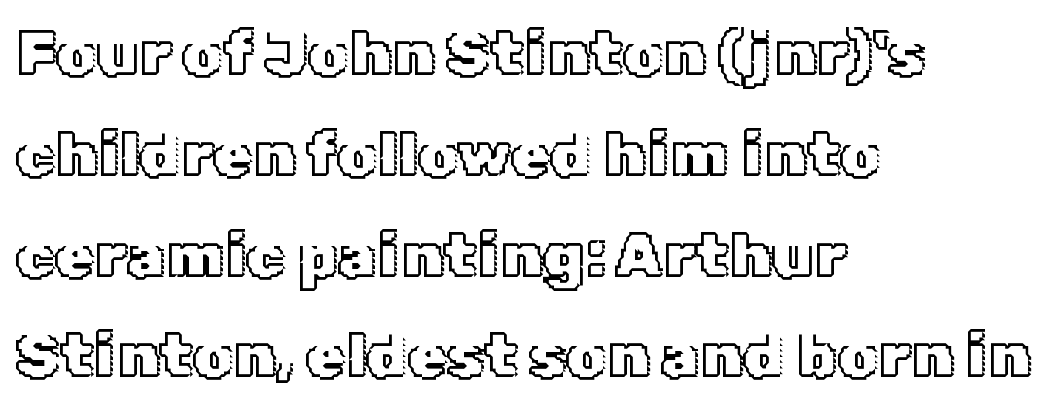
{"italic": "no", "width": "normal", "x_height": "medium", "monospaced": "no", "underline": "no", "align": "left", "line_spacing": "normal", "line_spacing_ratio": 1.6, "letter_spacing": "normal", "letter_spacing_em": 0.0, "glyph_px": 63}
